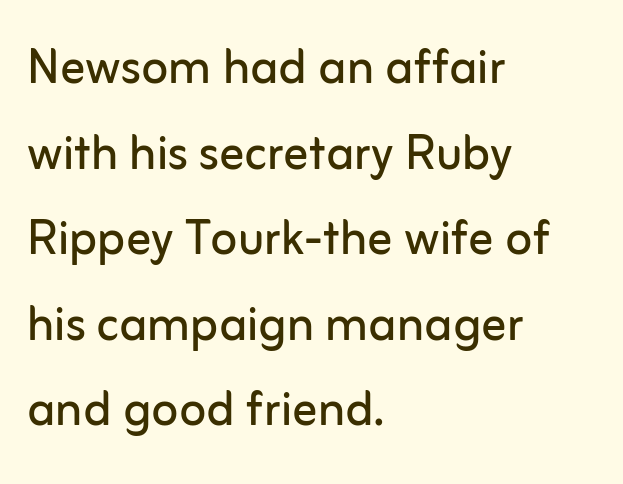
{"serif": "no", "italic": "no", "bold": "no", "weight": "regular", "width": "normal", "stroke_contrast": "low", "x_height": "medium", "monospaced": "no", "underline": "no", "align": "left", "line_spacing": "normal", "line_spacing_ratio": 1.38, "letter_spacing": "normal", "letter_spacing_em": 0.0, "glyph_px": 62}
